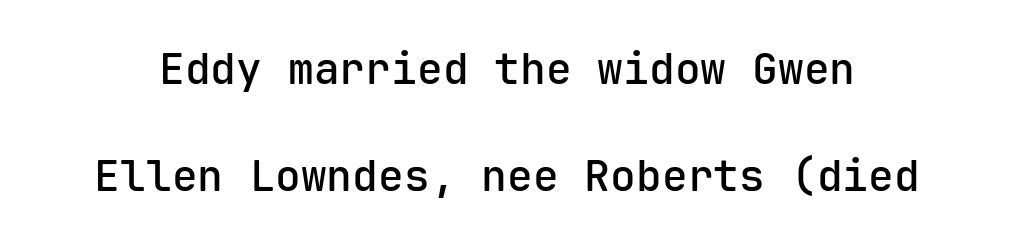
Q: Is the text bold? A: Semi-bold.
Q: Is the text italic (slanted)? A: No, it is upright.
Q: Is the typeface a serif or a sans-serif typeface? A: Sans-serif.
Q: Is the text underlined? A: No.
Q: Is the spacing between letters normal or unusually wide? A: Normal.
Q: Is the spacing between lines tight, normal or loose? A: Loose.
Q: Width (condensed, normal, or wide)? A: Normal.
Q: Stroke contrast? A: Low.
Q: x-height? A: Medium.
Q: Monospaced? A: Yes.
